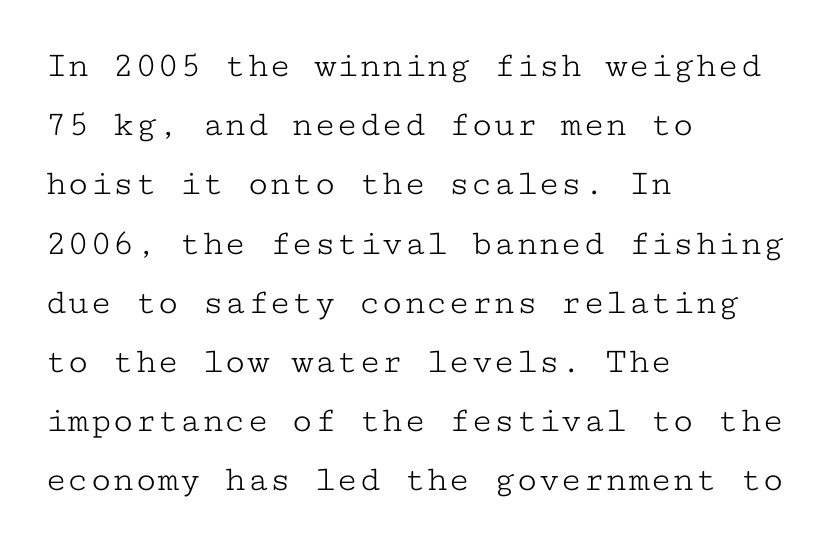
Q: Is the text bold? A: No.
Q: Is the text italic (slanted)? A: No, it is upright.
Q: Is the typeface a serif or a sans-serif typeface? A: Serif.
Q: Is the text underlined? A: No.
Q: How is the paragraph aligned? A: Left-aligned.
Q: Is the spacing between letters normal or unusually wide? A: Normal.
Q: Is the spacing between lines tight, normal or loose? A: Normal.
Q: Width (condensed, normal, or wide)? A: Wide.
Q: Stroke contrast? A: Low.
Q: x-height? A: Medium.
Q: Monospaced? A: Yes.
